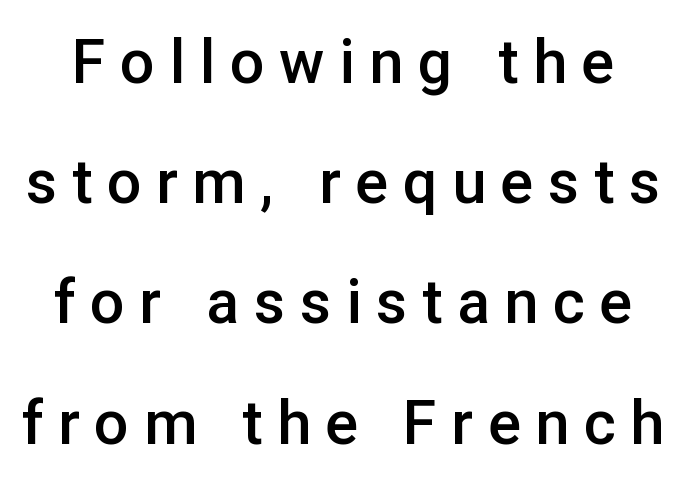
Characters remain perfectly vertical along every line. These lines carry some extra weight — a demibold, not a full bold. You could fit nearly another row in the gap between these rows. Spacing verdict: proportional, widths tailored to each character.
